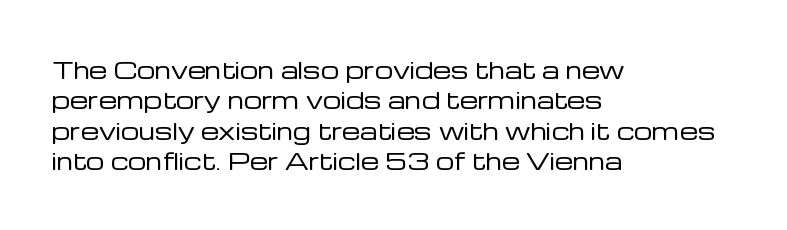
The image shows 23 px text type, upright; set left-aligned, normal line spacing (1.32x), normal letter spacing, not underlined.
